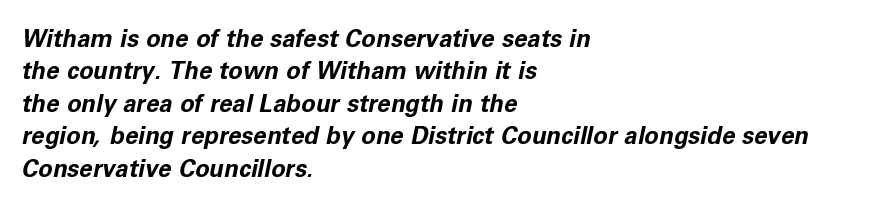
{"italic": "yes", "lean": "right", "slant_degrees": 11, "bold": "yes", "underline": "no", "align": "left", "line_spacing": "normal", "line_spacing_ratio": 1.35, "letter_spacing": "normal", "letter_spacing_em": 0.0, "glyph_px": 24}
